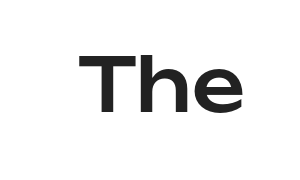
This is sans-serif lettering, the kind often seen on screens and signage. Nobody touched the tracking dial on this one. Clear beneath every line of the passage. Quick note: not italic, upright. This sample has the flowing, uneven cadence of proportional lettering.
